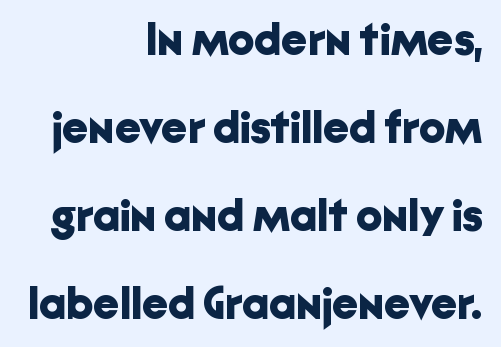
{"serif": "no", "italic": "no", "bold": "yes", "weight": "bold", "width": "normal", "stroke_contrast": "low", "x_height": "medium", "monospaced": "no", "underline": "no", "align": "right", "line_spacing": "loose", "line_spacing_ratio": 1.91, "letter_spacing": "normal", "letter_spacing_em": 0.0, "glyph_px": 46}
